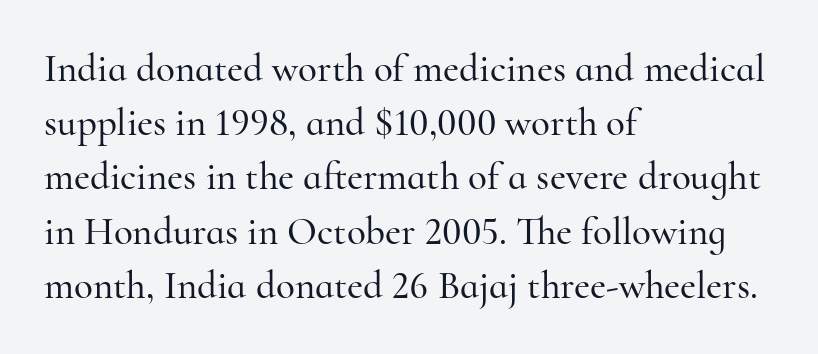
{"serif": "yes", "italic": "no", "width": "normal", "stroke_contrast": "high", "x_height": "small", "monospaced": "no", "underline": "no", "align": "left", "line_spacing": "normal", "line_spacing_ratio": 1.39, "letter_spacing": "normal", "letter_spacing_em": 0.0, "glyph_px": 39}
